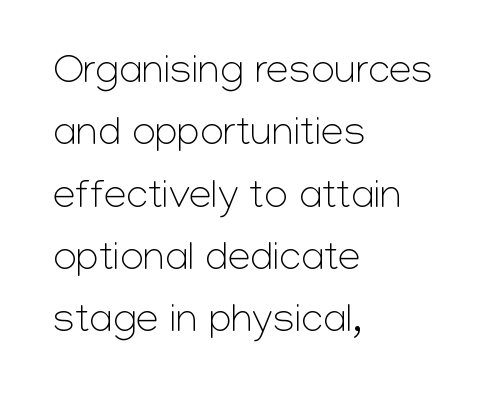
The letters stand upright; this is a roman face. Tracking value appears to be zero — textbook default spacing. How would I describe the line gaps? Plain and ordinary. Classification — sans serif. Nobody drew a line under any word here. Do the characters align in a grid? No, the font is proportional.
